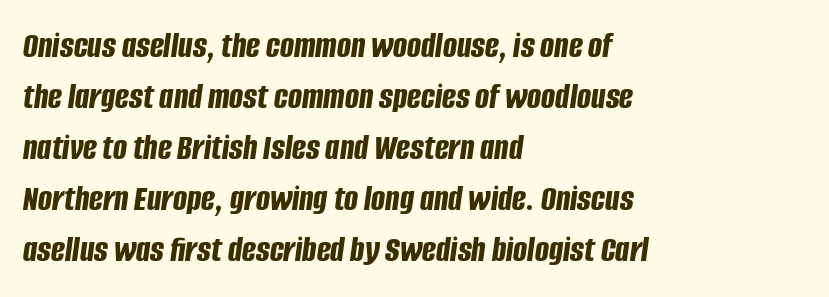
Slant detected: the letters are inclined. These lines are set flush left with a ragged right edge. The face used here is rendered with its standard letterfit. A full-strength bold gives these letters their thick strokes. Glance below the letters and you will spot only blank space. One glance says typical: line gaps are just what's usual.
